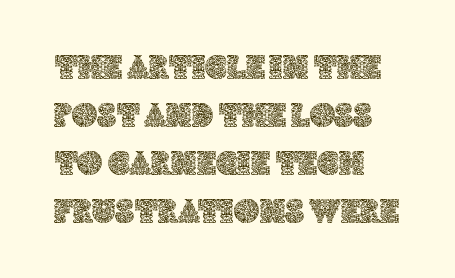
{"italic": "no", "width": "normal", "x_height": "large", "monospaced": "no", "underline": "no", "align": "left", "line_spacing": "normal", "line_spacing_ratio": 1.37, "letter_spacing": "normal", "letter_spacing_em": 0.0, "glyph_px": 35}
